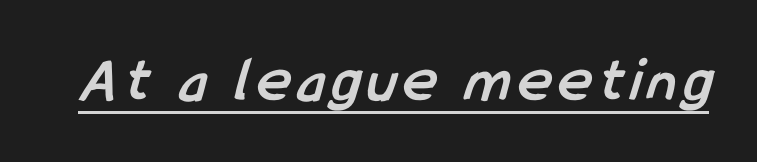
Q: Is the text bold? A: Yes.
Q: Is the typeface a serif or a sans-serif typeface? A: Sans-serif.
Q: Is the text underlined? A: Yes.
Q: Width (condensed, normal, or wide)? A: Condensed.
Q: Stroke contrast? A: Low.
Q: x-height? A: Medium.
Q: Monospaced? A: No.
